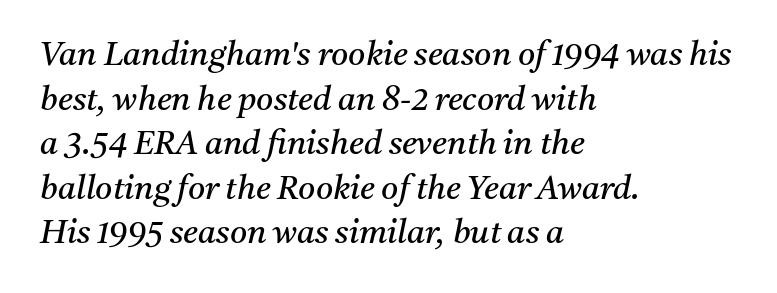
The image shows 33 px regular-weight serif type, italic (leaning right); set left-aligned, normal line spacing (1.35x), normal letter spacing, not underlined; medium stroke contrast and a medium x-height.
